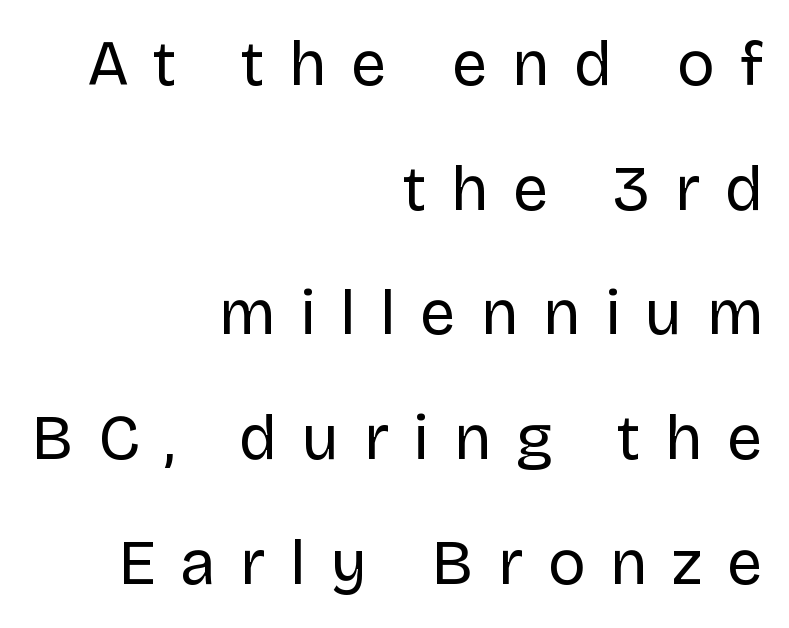
Q: Is the text bold? A: No.
Q: Is the text italic (slanted)? A: No, it is upright.
Q: Is the typeface a serif or a sans-serif typeface? A: Sans-serif.
Q: Is the text underlined? A: No.
Q: How is the paragraph aligned? A: Right-aligned.
Q: Is the spacing between letters normal or unusually wide? A: Unusually wide.
Q: Is the spacing between lines tight, normal or loose? A: Loose.
Q: Width (condensed, normal, or wide)? A: Normal.
Q: Stroke contrast? A: Low.
Q: x-height? A: Large.
Q: Monospaced? A: No.
